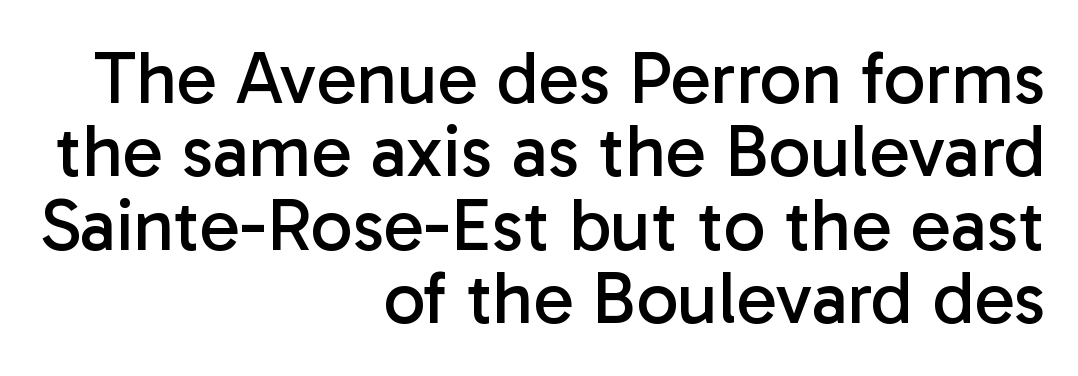
Q: Is the text bold? A: No.
Q: Is the text italic (slanted)? A: No, it is upright.
Q: Is the typeface a serif or a sans-serif typeface? A: Sans-serif.
Q: Is the text underlined? A: No.
Q: How is the paragraph aligned? A: Right-aligned.
Q: Is the spacing between letters normal or unusually wide? A: Normal.
Q: Is the spacing between lines tight, normal or loose? A: Tight.
Q: Width (condensed, normal, or wide)? A: Normal.
Q: Stroke contrast? A: Low.
Q: x-height? A: Medium.
Q: Monospaced? A: No.
